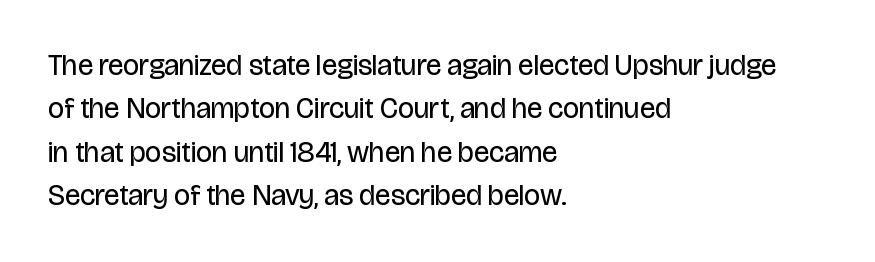
Q: Is the text bold? A: No.
Q: Is the text italic (slanted)? A: No, it is upright.
Q: Is the typeface a serif or a sans-serif typeface? A: Sans-serif.
Q: Is the text underlined? A: No.
Q: How is the paragraph aligned? A: Left-aligned.
Q: Is the spacing between letters normal or unusually wide? A: Normal.
Q: Is the spacing between lines tight, normal or loose? A: Normal.
Q: Width (condensed, normal, or wide)? A: Condensed.
Q: Stroke contrast? A: Low.
Q: x-height? A: Large.
Q: Monospaced? A: No.
